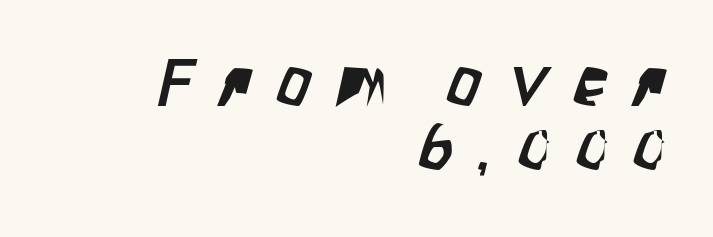
Q: Is the typeface a serif or a sans-serif typeface? A: Sans-serif.
Q: Is the text underlined? A: No.
Q: How is the paragraph aligned? A: Right-aligned.
Q: Is the spacing between letters normal or unusually wide? A: Unusually wide.
Q: Is the spacing between lines tight, normal or loose? A: Tight.
Q: Width (condensed, normal, or wide)? A: Condensed.
Q: Stroke contrast? A: Low.
Q: x-height? A: Large.
Q: Monospaced? A: No.
